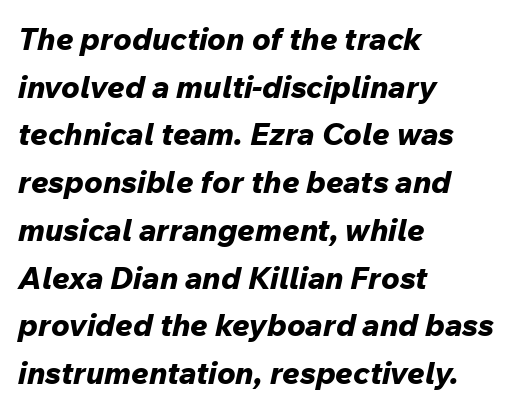
{"italic": "yes", "lean": "right", "slant_degrees": 12, "bold": "yes", "weight": "bold", "width": "normal", "stroke_contrast": "low", "x_height": "medium", "monospaced": "no", "underline": "no", "align": "left", "line_spacing": "normal", "line_spacing_ratio": 1.54, "letter_spacing": "normal", "letter_spacing_em": 0.0, "glyph_px": 31}
